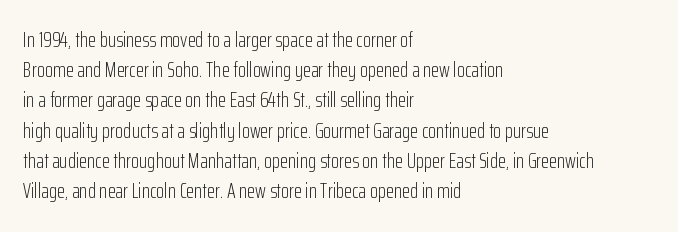
{"italic": "no", "bold": "no", "underline": "no", "align": "left", "line_spacing": "normal", "line_spacing_ratio": 1.44, "letter_spacing": "normal", "letter_spacing_em": 0.0, "glyph_px": 21}
